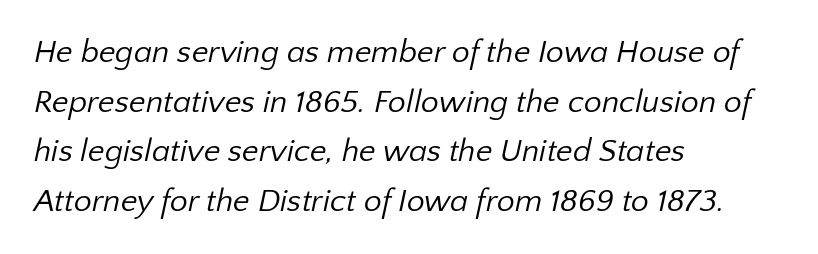
{"serif": "no", "bold": "no", "weight": "regular", "width": "normal", "stroke_contrast": "low", "x_height": "medium", "monospaced": "no", "underline": "no", "align": "left", "line_spacing": "normal", "line_spacing_ratio": 1.55, "letter_spacing": "normal", "letter_spacing_em": 0.0, "glyph_px": 32}
